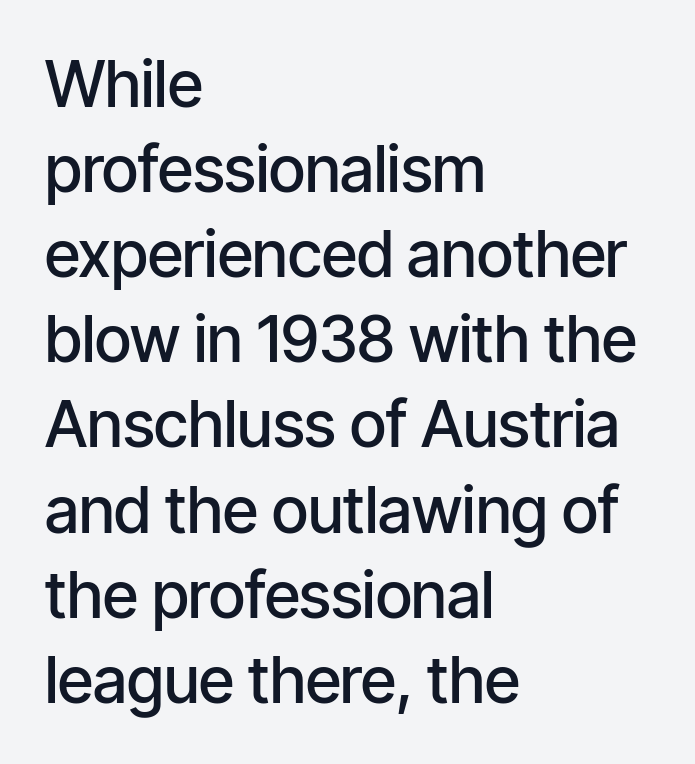
{"serif": "no", "italic": "no", "bold": "semi", "weight": "semibold", "width": "condensed", "stroke_contrast": "low", "x_height": "medium", "monospaced": "no", "underline": "no", "align": "left", "line_spacing": "normal", "line_spacing_ratio": 1.33, "letter_spacing": "normal", "letter_spacing_em": 0.0, "glyph_px": 64}
